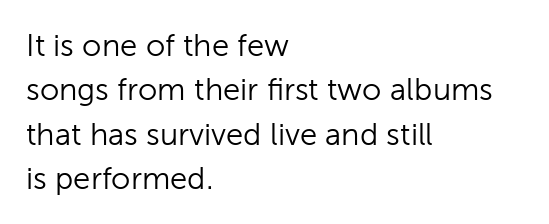
Q: Is the text bold? A: No.
Q: Is the text italic (slanted)? A: No, it is upright.
Q: Is the typeface a serif or a sans-serif typeface? A: Sans-serif.
Q: Is the text underlined? A: No.
Q: How is the paragraph aligned? A: Left-aligned.
Q: Is the spacing between letters normal or unusually wide? A: Normal.
Q: Is the spacing between lines tight, normal or loose? A: Normal.
Q: Width (condensed, normal, or wide)? A: Normal.
Q: Stroke contrast? A: Low.
Q: x-height? A: Medium.
Q: Monospaced? A: No.
